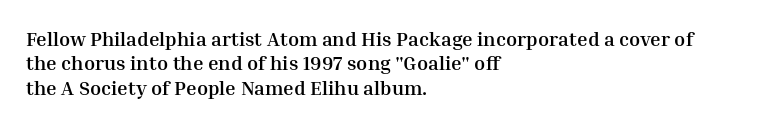
In terms of weight, the rendering is a true, heavy bold. In CSS terms this would be text-align: left. This rendering leaves character spacing at its baseline value. Honestly, there is no underline to notice here at all. The typography opts for an upright posture over an oblique one.
